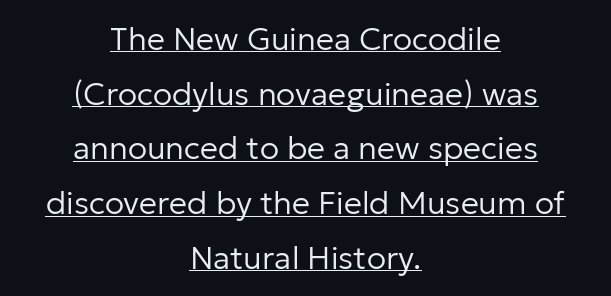
Q: Is the text bold? A: No.
Q: Is the text italic (slanted)? A: No, it is upright.
Q: Is the typeface a serif or a sans-serif typeface? A: Sans-serif.
Q: Is the text underlined? A: Yes.
Q: How is the paragraph aligned? A: Centered.
Q: Is the spacing between letters normal or unusually wide? A: Normal.
Q: Width (condensed, normal, or wide)? A: Normal.
Q: Stroke contrast? A: Low.
Q: x-height? A: Medium.
Q: Monospaced? A: No.
